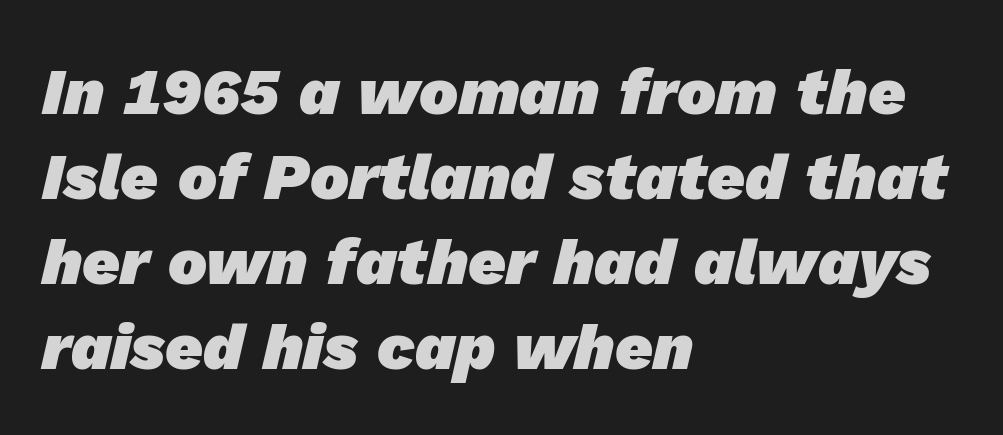
Q: Is the text bold? A: Yes.
Q: Is the typeface a serif or a sans-serif typeface? A: Sans-serif.
Q: Is the text underlined? A: No.
Q: How is the paragraph aligned? A: Left-aligned.
Q: Is the spacing between letters normal or unusually wide? A: Normal.
Q: Is the spacing between lines tight, normal or loose? A: Normal.
Q: Width (condensed, normal, or wide)? A: Normal.
Q: Stroke contrast? A: Low.
Q: x-height? A: Medium.
Q: Monospaced? A: No.
